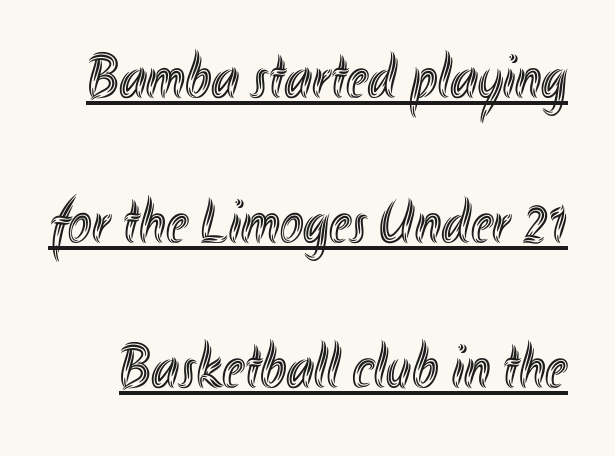
The image shows 63 px condensed type; set loose line spacing (2.3x), normal letter spacing, underlined; a small x-height.
